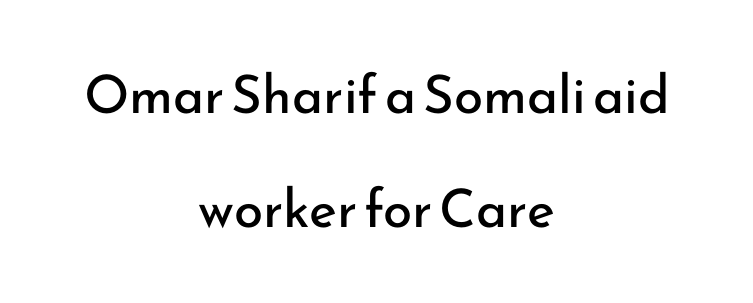
Q: Is the text bold? A: No.
Q: Is the text italic (slanted)? A: No, it is upright.
Q: Is the typeface a serif or a sans-serif typeface? A: Sans-serif.
Q: Is the text underlined? A: No.
Q: How is the paragraph aligned? A: Centered.
Q: Is the spacing between letters normal or unusually wide? A: Normal.
Q: Is the spacing between lines tight, normal or loose? A: Loose.
Q: Width (condensed, normal, or wide)? A: Normal.
Q: Stroke contrast? A: Low.
Q: x-height? A: Small.
Q: Monospaced? A: No.
